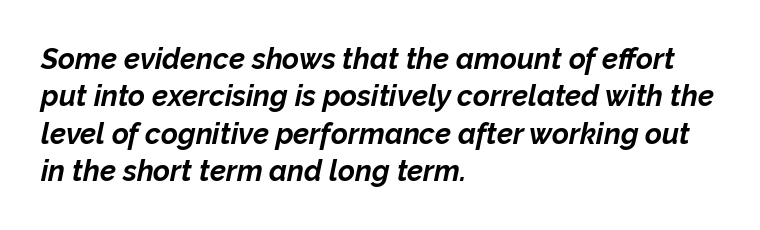
{"italic": "yes", "lean": "right", "slant_degrees": 12, "bold": "yes", "weight": "bold", "width": "normal", "stroke_contrast": "low", "x_height": "medium", "monospaced": "no", "underline": "no", "align": "left", "line_spacing": "normal", "line_spacing_ratio": 1.29, "letter_spacing": "normal", "letter_spacing_em": 0.0, "glyph_px": 29}
